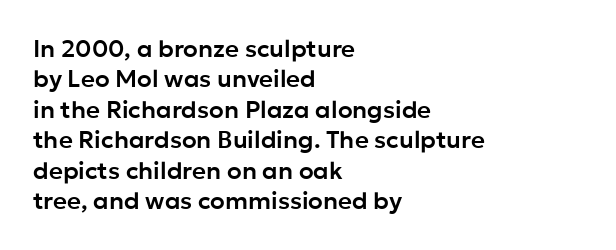
{"italic": "no", "underline": "no", "align": "left", "line_spacing": "normal", "line_spacing_ratio": 1.27, "letter_spacing": "normal", "letter_spacing_em": 0.0, "glyph_px": 24}
